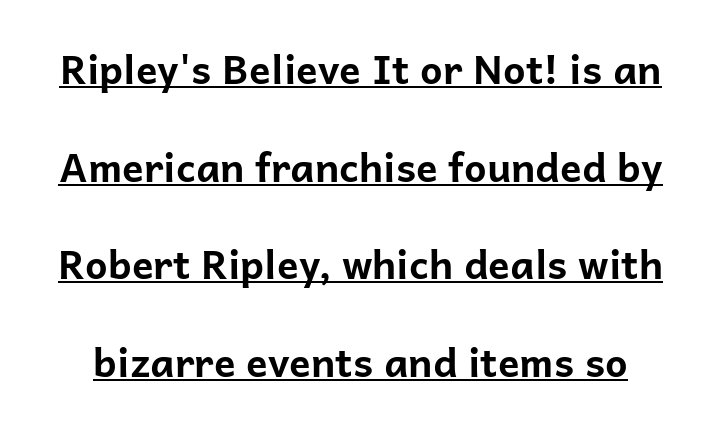
{"serif": "no", "italic": "no", "bold": "yes", "weight": "bold", "width": "normal", "stroke_contrast": "low", "x_height": "medium", "monospaced": "no", "underline": "yes", "line_spacing": "loose", "line_spacing_ratio": 2.44, "letter_spacing": "normal", "letter_spacing_em": 0.0, "glyph_px": 40}
